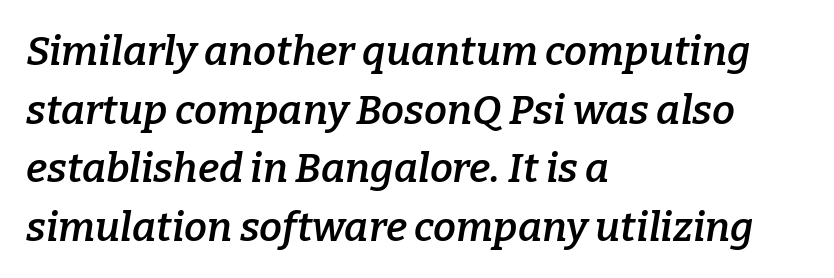
{"serif": "yes", "italic": "yes", "lean": "right", "slant_degrees": 9, "bold": "semi", "weight": "semibold", "width": "normal", "stroke_contrast": "low", "x_height": "medium", "monospaced": "no", "underline": "no", "align": "left", "line_spacing": "normal", "line_spacing_ratio": 1.43, "letter_spacing": "normal", "letter_spacing_em": 0.0, "glyph_px": 41}
